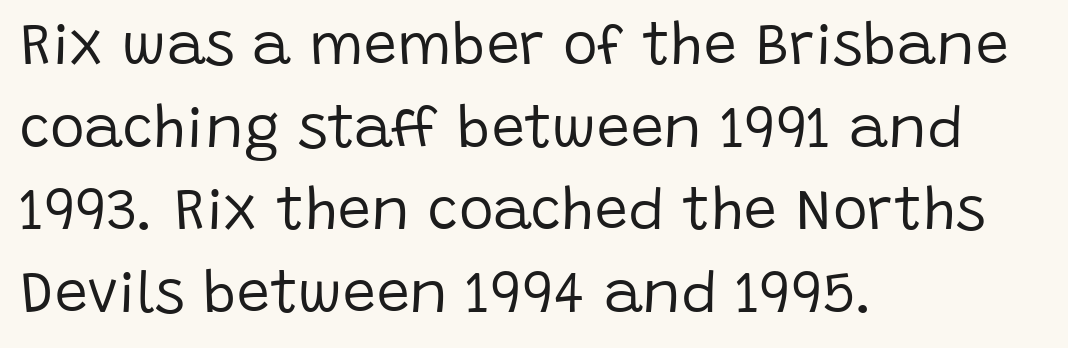
Unmarked baselines from the first word to the last. Italic? Not at all — the glyphs are vertical. Horizontal bands of white between lines are of average thickness. Spacing verdict: proportional, widths tailored to each character. Nothing sits at the stroke ends, so this counts as sans-serif. Casual observation: everything's shoved over to the left.
